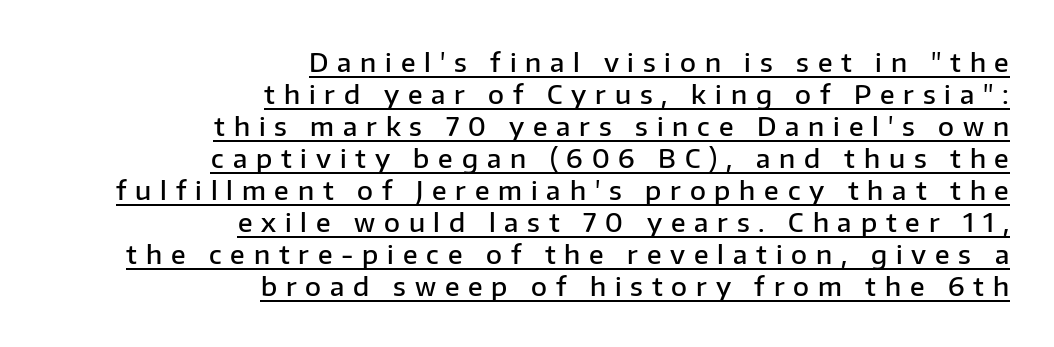
The image shows 26 px text type, upright; set right-aligned, line spacing 1.23x, unusually wide letter spacing (+0.34 em), underlined.
